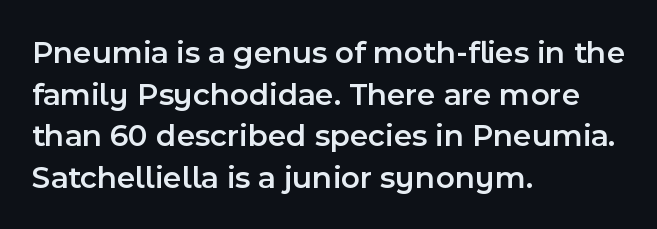
This rendering features lettering with no underline. A typesetter would mark this as roman, not italic. You could not count columns in this text — the font is proportionally spaced. Note: no serifs on the glyphs.
